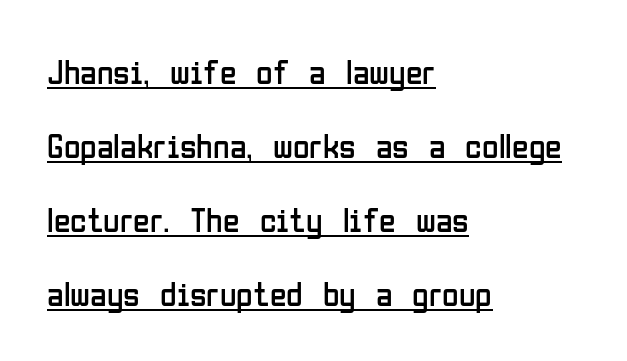
The image shows 34 px regular-weight, condensed sans-serif type, upright; set left-aligned, loose line spacing (2.18x), normal letter spacing, underlined; low stroke contrast and a medium x-height.
